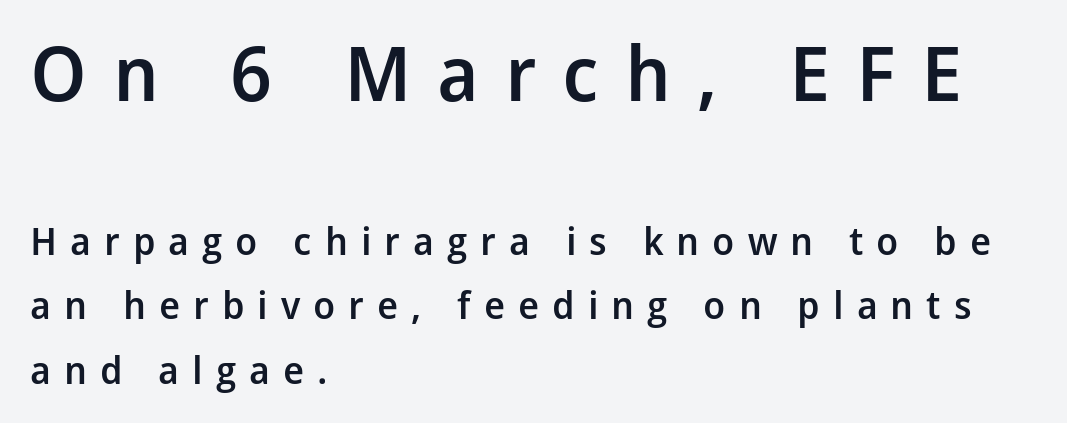
The image shows 76 px semibold sans-serif type, upright; set left-aligned, normal line spacing (1.69x), unusually wide letter spacing (+0.34 em), not underlined; the first (top) block is 2.0x larger; low stroke contrast and a medium x-height.
